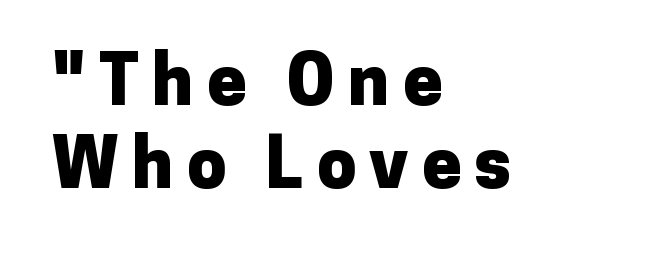
The image shows 70 px heavy sans-serif type, upright; set left-aligned, line spacing 1.18x, not underlined; low stroke contrast and a medium x-height.
